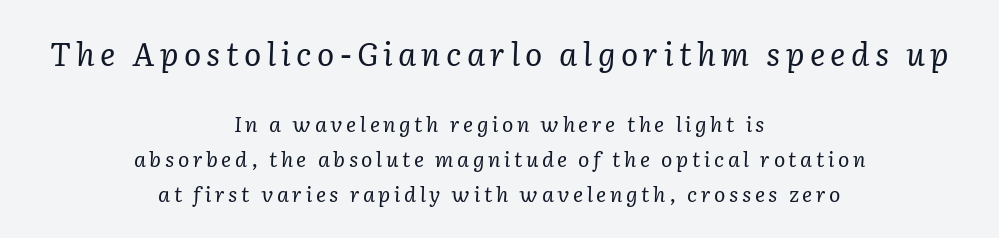
{"serif": "yes", "italic": "yes", "lean": "right", "slant_degrees": 2, "bold": "no", "weight": "regular", "width": "normal", "stroke_contrast": "low", "x_height": "medium", "monospaced": "no", "underline": "no", "align": "center", "line_spacing": "normal", "line_spacing_ratio": 1.67, "larger_block": "first", "size_ratio": 1.52, "glyph_px": 32}
